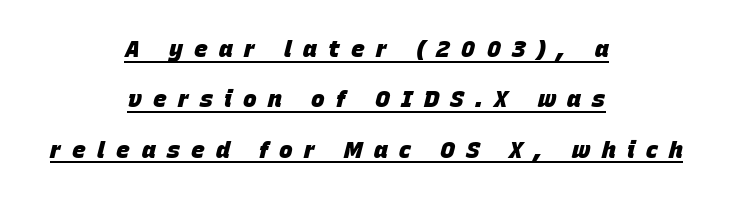
The image shows 23 px bold type, italic (leaning right); set centered, loose line spacing (2.19x), unusually wide letter spacing (+0.49 em), underlined.
